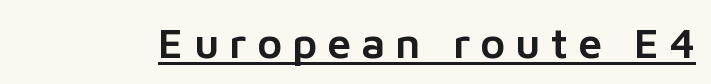
The image shows 43 px sans-serif type, upright; set unusually wide letter spacing (+0.23 em), underlined; low stroke contrast and a medium x-height.
